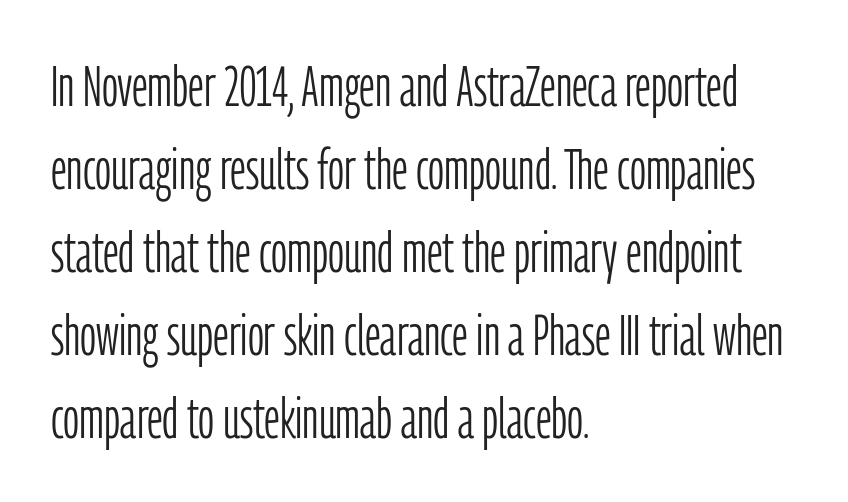
Q: Is the text bold? A: No.
Q: Is the text italic (slanted)? A: No, it is upright.
Q: Is the typeface a serif or a sans-serif typeface? A: Sans-serif.
Q: Is the text underlined? A: No.
Q: How is the paragraph aligned? A: Left-aligned.
Q: Is the spacing between letters normal or unusually wide? A: Normal.
Q: Is the spacing between lines tight, normal or loose? A: Normal.
Q: Width (condensed, normal, or wide)? A: Condensed.
Q: Stroke contrast? A: Low.
Q: x-height? A: Medium.
Q: Monospaced? A: No.
